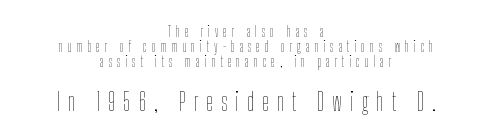
{"italic": "no", "bold": "no", "underline": "no", "align": "center", "line_spacing": "tight", "line_spacing_ratio": 1.06, "letter_spacing": "wide", "letter_spacing_em": 0.34, "larger_block": "second", "size_ratio": 1.71, "glyph_px": 24}
